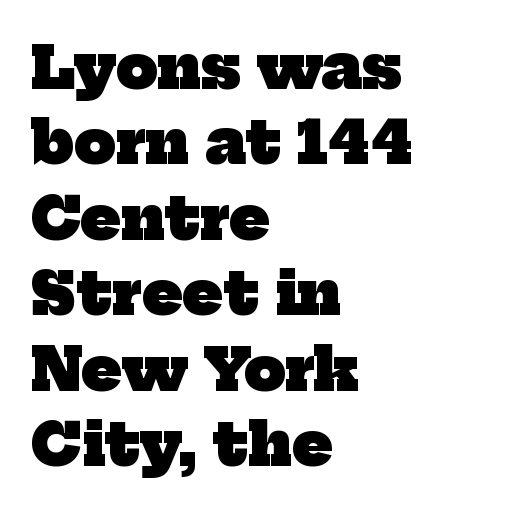
Q: Is the text bold? A: Yes.
Q: Is the typeface a serif or a sans-serif typeface? A: Serif.
Q: Is the text underlined? A: No.
Q: How is the paragraph aligned? A: Left-aligned.
Q: Is the spacing between letters normal or unusually wide? A: Normal.
Q: Is the spacing between lines tight, normal or loose? A: Normal.
Q: Width (condensed, normal, or wide)? A: Normal.
Q: Stroke contrast? A: Low.
Q: x-height? A: Medium.
Q: Monospaced? A: No.
